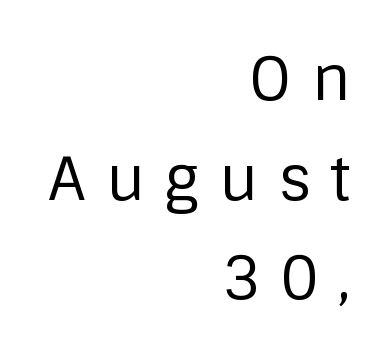
The image shows 60 px regular-weight sans-serif type, upright; set right-aligned, normal line spacing (1.66x), unusually wide letter spacing (+0.33 em), not underlined; low stroke contrast and a large x-height.
